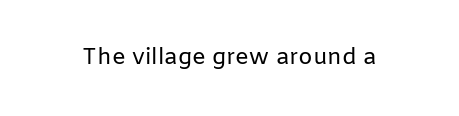
{"italic": "no", "bold": "no", "underline": "no", "letter_spacing": "normal", "letter_spacing_em": 0.0, "glyph_px": 23}
